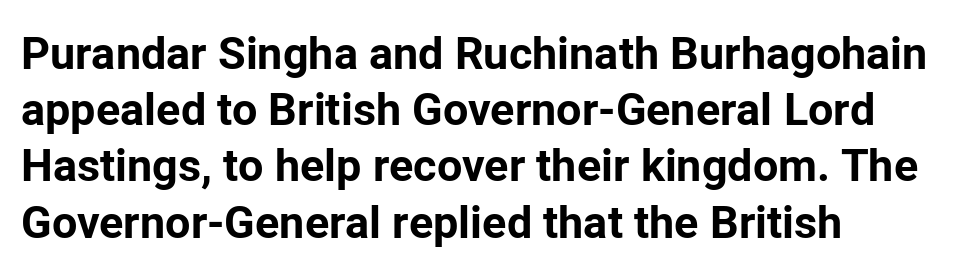
Q: Is the text bold? A: Yes.
Q: Is the text italic (slanted)? A: No, it is upright.
Q: Is the typeface a serif or a sans-serif typeface? A: Sans-serif.
Q: Is the text underlined? A: No.
Q: How is the paragraph aligned? A: Left-aligned.
Q: Is the spacing between letters normal or unusually wide? A: Normal.
Q: Is the spacing between lines tight, normal or loose? A: Normal.
Q: Width (condensed, normal, or wide)? A: Normal.
Q: Stroke contrast? A: Low.
Q: x-height? A: Medium.
Q: Monospaced? A: No.
